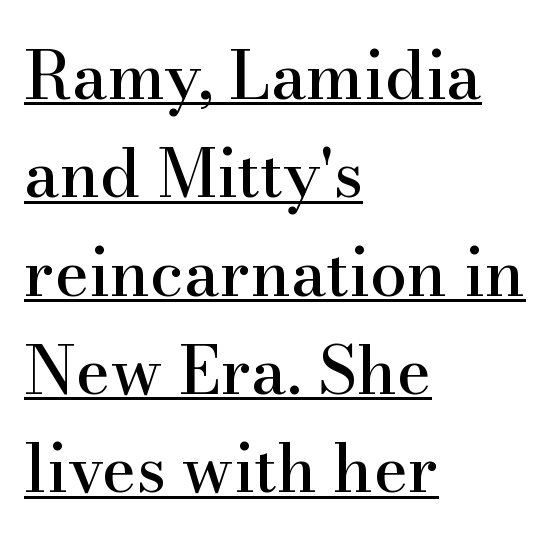
{"serif": "yes", "italic": "no", "width": "normal", "stroke_contrast": "high", "x_height": "small", "monospaced": "no", "underline": "yes", "align": "left", "line_spacing": "normal", "line_spacing_ratio": 1.49, "letter_spacing": "normal", "letter_spacing_em": 0.0, "glyph_px": 66}
